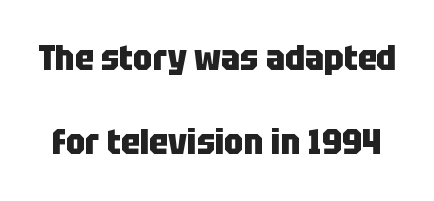
The image shows 35 px heavy, condensed sans-serif type, upright; set loose line spacing (2.41x), normal letter spacing, not underlined; low stroke contrast and a large x-height.
